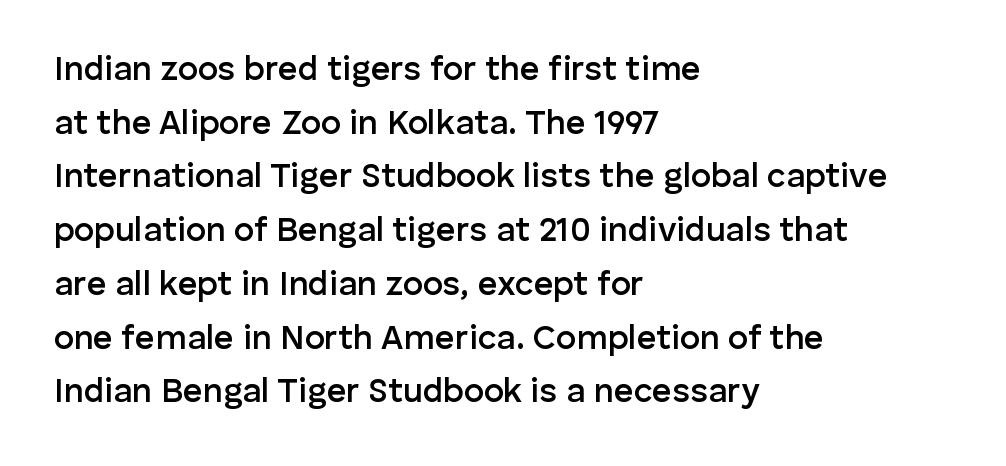
The image shows 34 px semibold sans-serif type, upright; set left-aligned, normal line spacing (1.58x), normal letter spacing, not underlined; low stroke contrast and a medium x-height.
